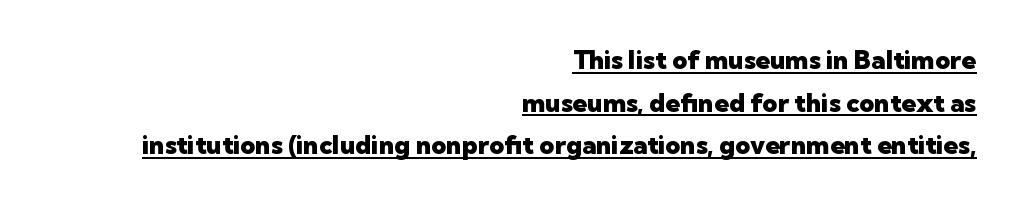
Q: Is the text bold? A: Yes.
Q: Is the text italic (slanted)? A: No, it is upright.
Q: Is the text underlined? A: Yes.
Q: How is the paragraph aligned? A: Right-aligned.
Q: Is the spacing between letters normal or unusually wide? A: Normal.
Q: Is the spacing between lines tight, normal or loose? A: Normal.
